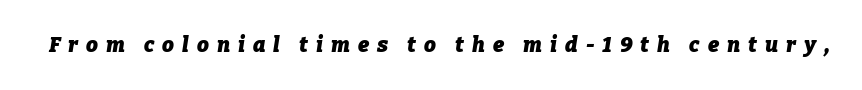
Underlining? Definitely not there. Between one letter and the next there's a generous, obvious gap. The face used here has a pronounced slope to its letters. Summary of weight: heavy, a full bold.
